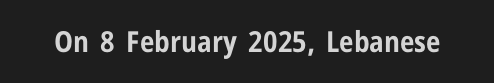
{"serif": "no", "italic": "no", "bold": "yes", "weight": "bold", "width": "condensed", "stroke_contrast": "low", "x_height": "medium", "monospaced": "no", "underline": "no", "letter_spacing": "normal", "letter_spacing_em": 0.0, "glyph_px": 29}
